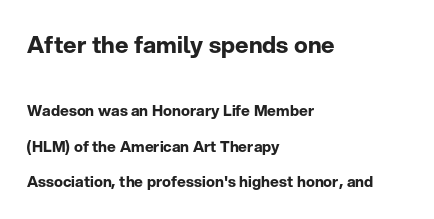
Rows of type keep a wide berth in the vertical direction. The paragraph has a hard left edge and a soft right edge. These lines were composed using upright roman letters. These two chunks differ in scale, with the top chunk taking the larger measure. The font is running at its bold setting.
